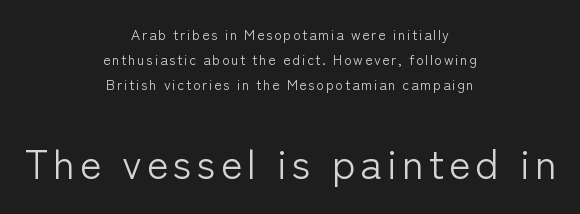
Q: Is the text bold? A: No.
Q: Is the text italic (slanted)? A: No, it is upright.
Q: Is the typeface a serif or a sans-serif typeface? A: Sans-serif.
Q: Is the text underlined? A: No.
Q: How is the paragraph aligned? A: Centered.
Q: Which block of text is set in a larger size, the first (top) or the second (bottom)? A: The second (bottom) one.
Q: Width (condensed, normal, or wide)? A: Normal.
Q: Stroke contrast? A: Low.
Q: x-height? A: Medium.
Q: Monospaced? A: No.
